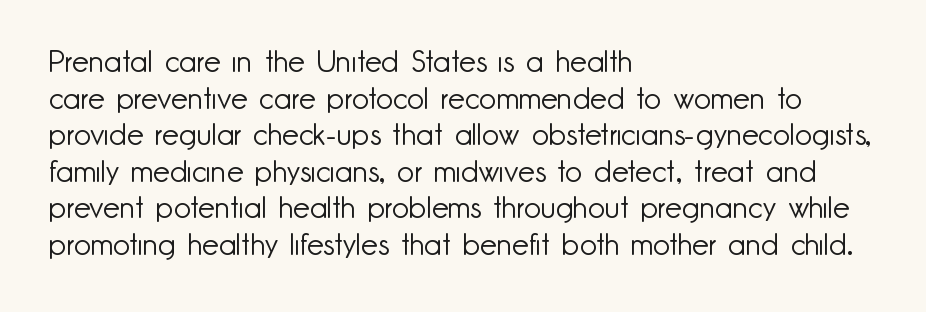
Q: Is the text bold? A: No.
Q: Is the text italic (slanted)? A: No, it is upright.
Q: Is the typeface a serif or a sans-serif typeface? A: Sans-serif.
Q: Is the text underlined? A: No.
Q: How is the paragraph aligned? A: Left-aligned.
Q: Is the spacing between letters normal or unusually wide? A: Normal.
Q: Width (condensed, normal, or wide)? A: Normal.
Q: Stroke contrast? A: Low.
Q: x-height? A: Small.
Q: Monospaced? A: No.
